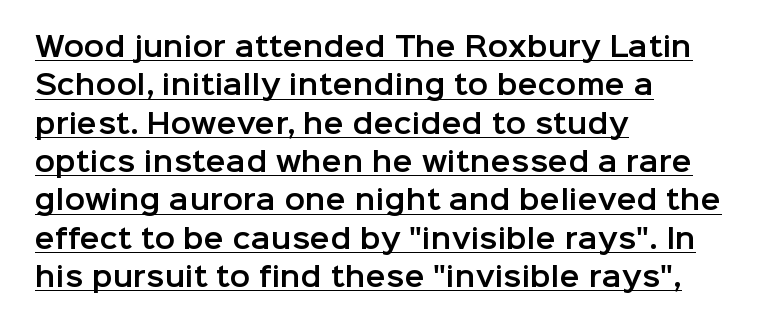
The image shows 27 px text type, upright; set left-aligned, normal line spacing (1.42x), normal letter spacing, underlined.
